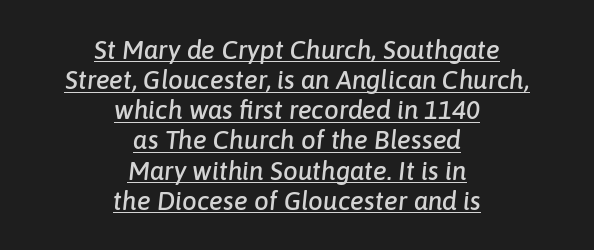
The image shows 26 px text type, italic (leaning right); set centered, line spacing 1.16x, normal letter spacing, underlined.
